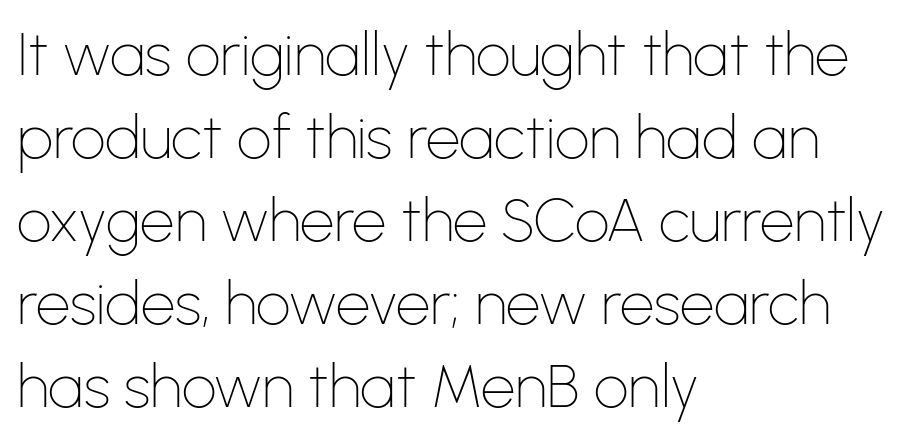
Caption: multi-line text, flush left, ragged right. The face used here is rendered with its standard letterfit. Students, observe: this is what conventionally led text looks like. A bare baseline throughout the passage. Is the type heavy? It reads as light-to-regular instead. Do the characters align in a grid? No, the font is proportional.
